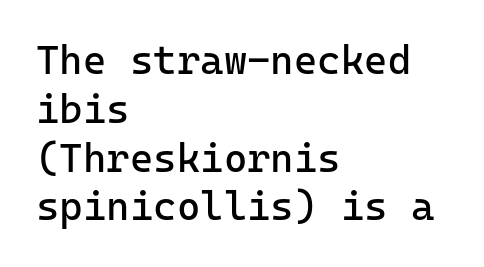
Examine the stroke ends and you'll find no serifs. Looks like terminal output: every glyph gets an equal slot. Which margin do the lines hug? The left one — the right edge is uneven. Students, note that the glyphs here touch the page at normal intervals. The gap between lines stays unmarked.
